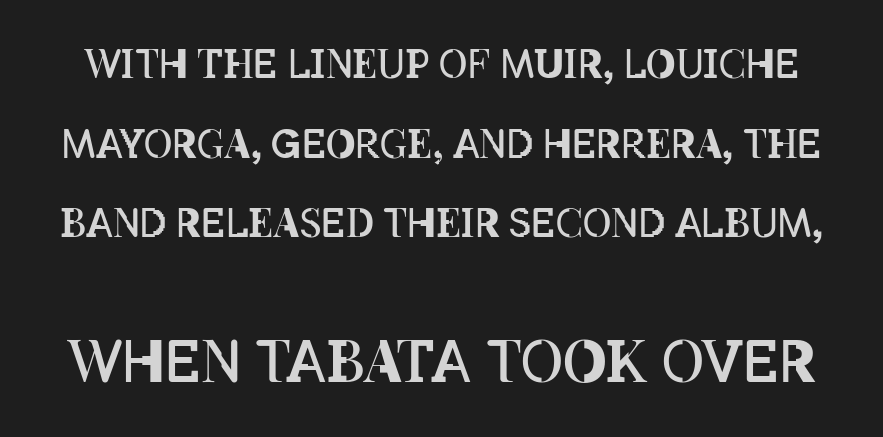
The image shows 58 px regular-weight, condensed type, upright; set loose line spacing (2.04x), normal letter spacing, not underlined; the second (bottom) block is 1.49x larger; low stroke contrast and a large x-height.
